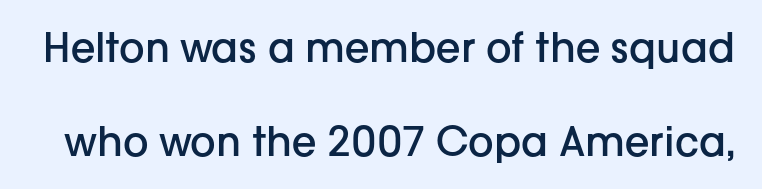
The image shows 40 px semibold sans-serif type, upright; set loose line spacing (2.35x), normal letter spacing, not underlined; low stroke contrast and a medium x-height.
